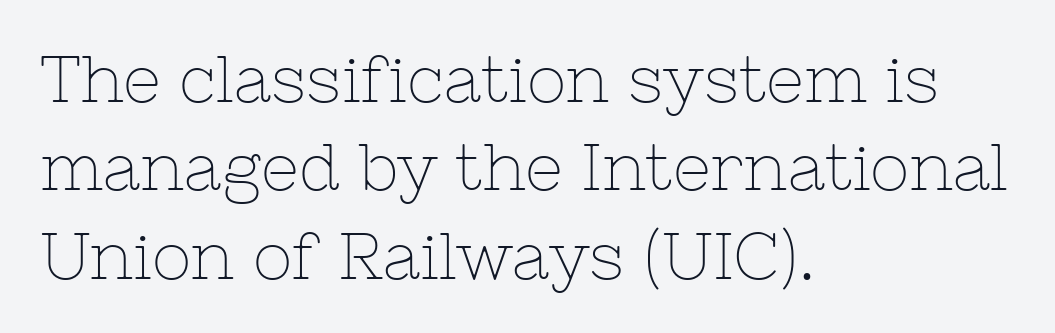
{"serif": "yes", "italic": "no", "bold": "no", "weight": "thin", "width": "normal", "stroke_contrast": "low", "x_height": "medium", "monospaced": "no", "underline": "no", "align": "left", "line_spacing": "normal", "line_spacing_ratio": 1.34, "letter_spacing": "normal", "letter_spacing_em": 0.0, "glyph_px": 66}
